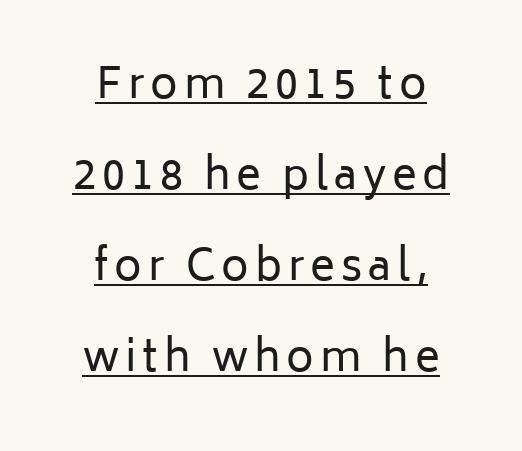
Q: Is the text bold? A: No.
Q: Is the text italic (slanted)? A: No, it is upright.
Q: Is the typeface a serif or a sans-serif typeface? A: Sans-serif.
Q: Is the text underlined? A: Yes.
Q: How is the paragraph aligned? A: Centered.
Q: Is the spacing between lines tight, normal or loose? A: Loose.
Q: Width (condensed, normal, or wide)? A: Normal.
Q: Stroke contrast? A: Low.
Q: x-height? A: Medium.
Q: Monospaced? A: No.
